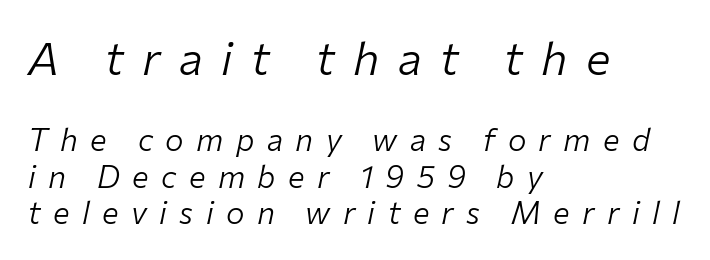
Which chunk is bigger? The first one — the top block dwarfs the bottom. The face used here is rendered with a markedly widened letterfit. Notice how the stems are inclined rather than vertical — that's the hallmark of italics. Words float on clear page, feet unadorned. Vertical stems look standard width or narrower in stroke.
